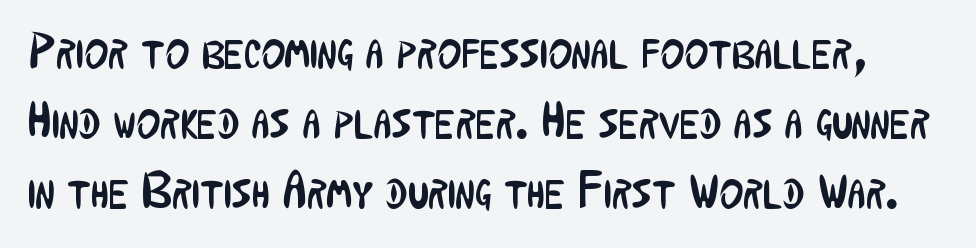
Q: Is the text bold? A: No.
Q: Is the text italic (slanted)? A: No, it is upright.
Q: Is the typeface a serif or a sans-serif typeface? A: Sans-serif.
Q: Is the text underlined? A: No.
Q: Is the spacing between letters normal or unusually wide? A: Normal.
Q: Is the spacing between lines tight, normal or loose? A: Normal.
Q: Width (condensed, normal, or wide)? A: Condensed.
Q: Stroke contrast? A: Low.
Q: x-height? A: Medium.
Q: Monospaced? A: No.
